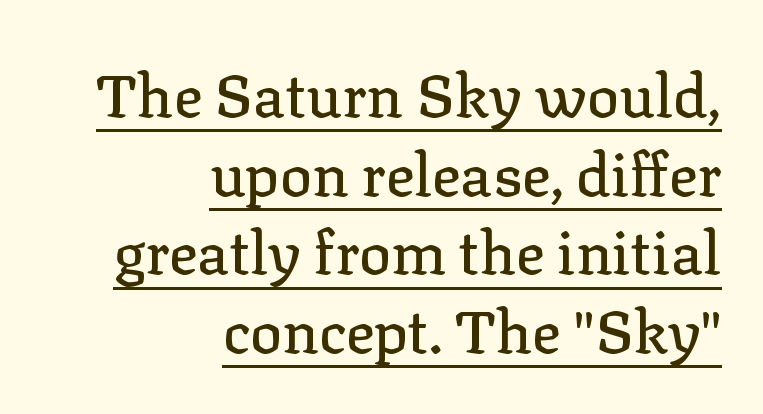
This sample has the flowing, uneven cadence of proportional lettering. The type is set solid horizontally, with unmodified tracking. Does the type have serifs? Yes, each stem ends in a small foot. Honestly, the underline is the first thing you notice here. Quick note: not italic, upright.
